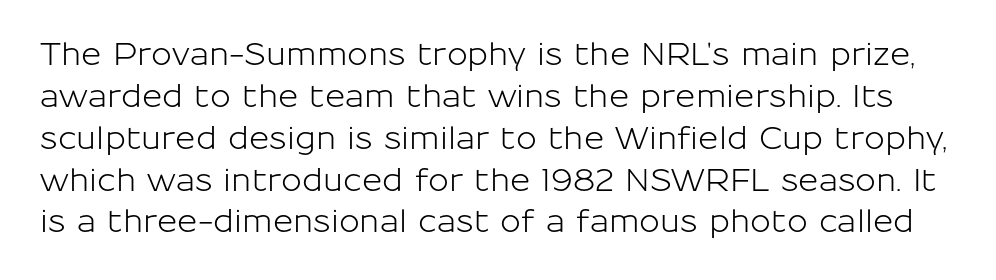
The letters sit at their default tracking, neither squeezed nor spread. Whoever set this chose a conventional vertical rhythm. Vertical strokes here are truly vertical. The passage shown is typeset with a sans-serif family.
